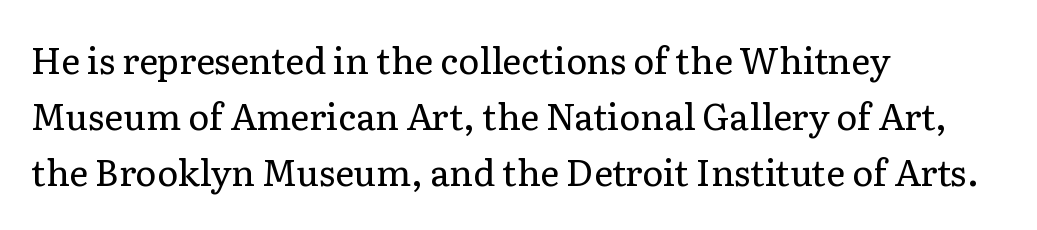
In terms of posture, this sample is upright. Default kerning and tracking; the words read as compact shapes. The space directly below the letters is spotless. You could not count columns in this text — the font is proportionally spaced. Weight: regular or lighter. These lines stack with their left ends in a neat column.
